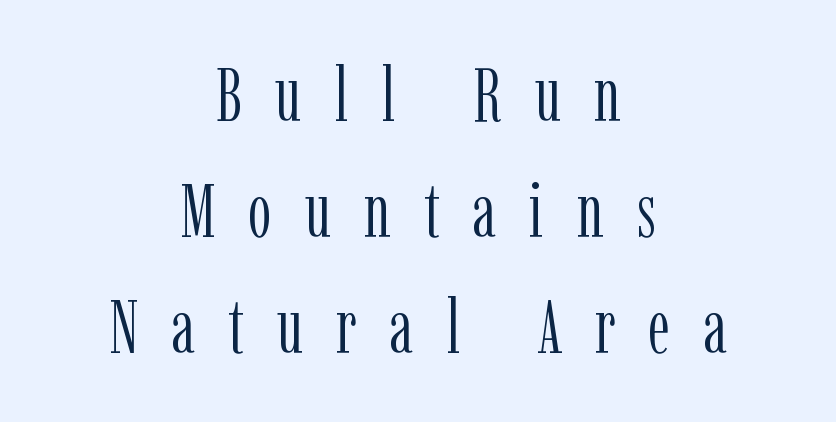
Old-style or modern, the face here clearly has serifs. Teacher's note: observe the equal gaps on both sides — that is centered alignment. Looks like regular typesetting: each glyph gets only the width it needs. The line-height multiplier appears to be the usual default. Caption: face not bold, strokes unweighted.
